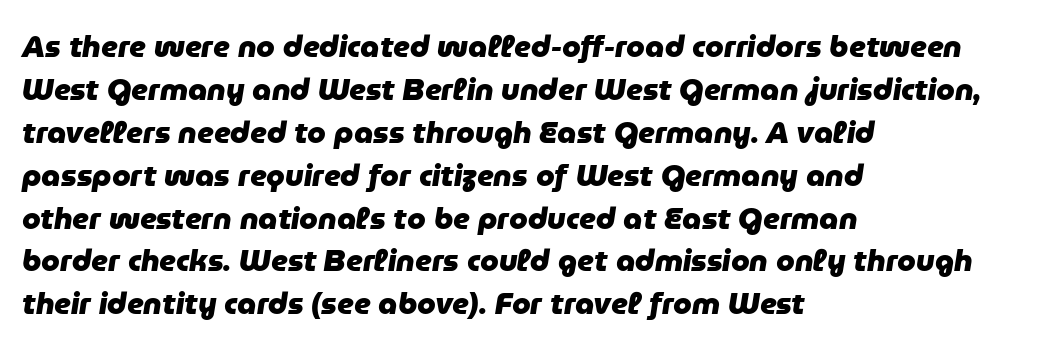
{"italic": "yes", "lean": "right", "slant_degrees": 9, "bold": "yes", "weight": "heavy", "width": "normal", "stroke_contrast": "low", "x_height": "medium", "monospaced": "no", "underline": "no", "align": "left", "line_spacing": "normal", "line_spacing_ratio": 1.43, "letter_spacing": "normal", "letter_spacing_em": 0.0, "glyph_px": 30}
